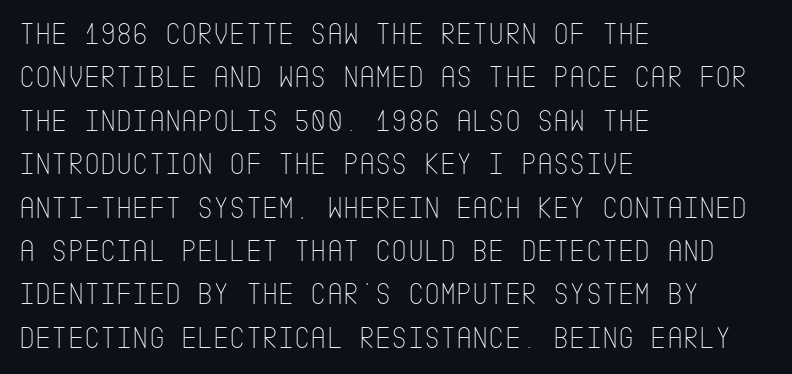
Q: Is the text bold? A: No.
Q: Is the text italic (slanted)? A: No, it is upright.
Q: Is the typeface a serif or a sans-serif typeface? A: Sans-serif.
Q: Is the text underlined? A: No.
Q: How is the paragraph aligned? A: Left-aligned.
Q: Is the spacing between letters normal or unusually wide? A: Normal.
Q: Is the spacing between lines tight, normal or loose? A: Normal.
Q: Width (condensed, normal, or wide)? A: Condensed.
Q: Stroke contrast? A: Low.
Q: x-height? A: Large.
